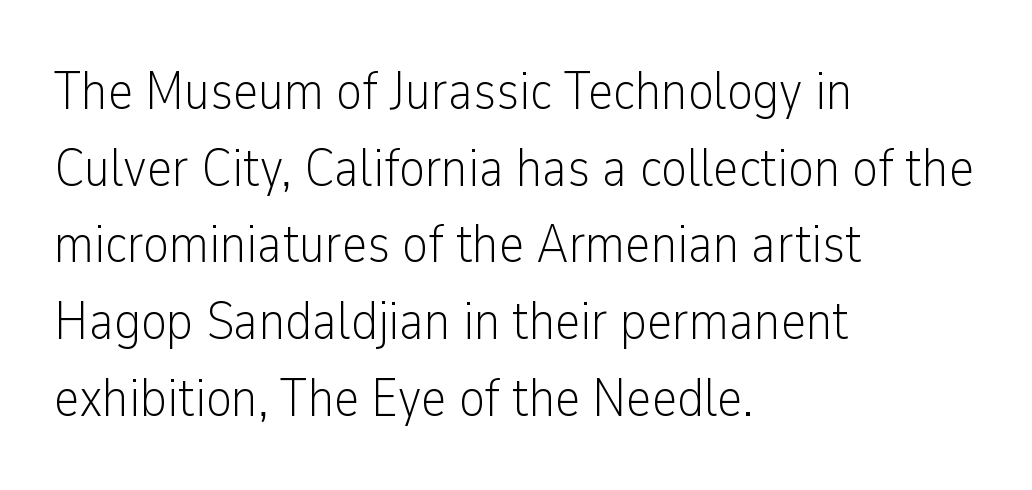
{"serif": "no", "italic": "no", "bold": "no", "weight": "light", "width": "condensed", "stroke_contrast": "low", "x_height": "medium", "monospaced": "no", "underline": "no", "align": "left", "line_spacing": "normal", "line_spacing_ratio": 1.42, "letter_spacing": "normal", "letter_spacing_em": 0.0, "glyph_px": 54}
